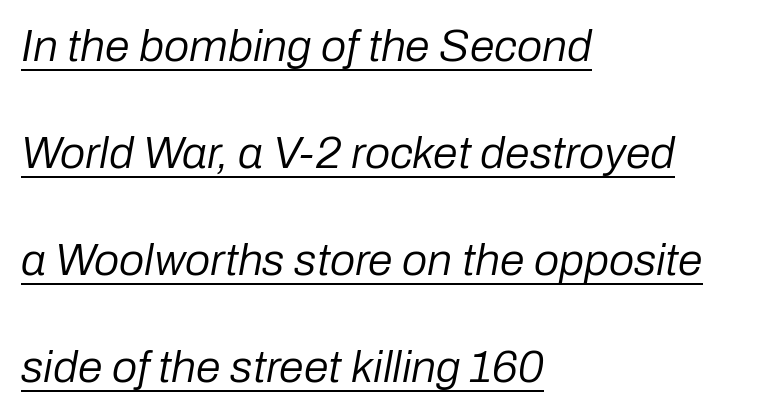
{"italic": "yes", "lean": "right", "slant_degrees": 10, "bold": "no", "weight": "regular", "width": "normal", "stroke_contrast": "low", "x_height": "medium", "monospaced": "no", "underline": "yes", "align": "left", "line_spacing": "loose", "line_spacing_ratio": 2.38, "letter_spacing": "normal", "letter_spacing_em": 0.0, "glyph_px": 45}
